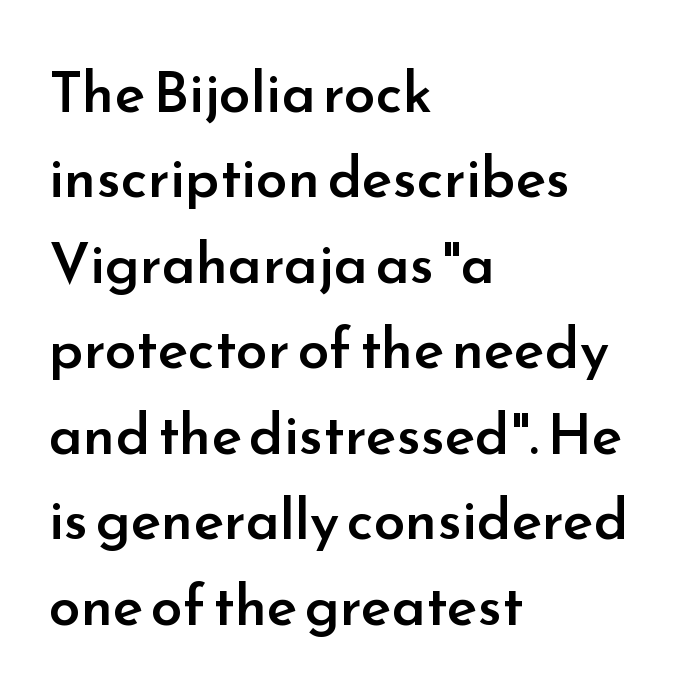
{"serif": "no", "italic": "no", "bold": "semi", "weight": "semibold", "width": "normal", "stroke_contrast": "low", "x_height": "small", "monospaced": "no", "underline": "no", "align": "left", "line_spacing": "normal", "line_spacing_ratio": 1.5, "letter_spacing": "normal", "letter_spacing_em": 0.0, "glyph_px": 57}
